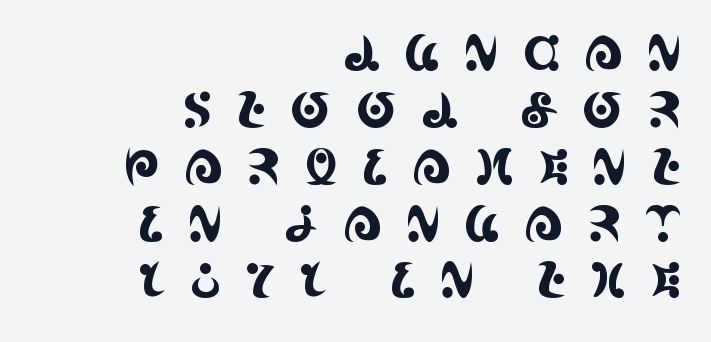
Q: Is the text italic (slanted)? A: No, it is upright.
Q: Is the typeface a serif or a sans-serif typeface? A: Serif.
Q: Is the text underlined? A: No.
Q: How is the paragraph aligned? A: Right-aligned.
Q: Is the spacing between letters normal or unusually wide? A: Unusually wide.
Q: Width (condensed, normal, or wide)? A: Condensed.
Q: x-height? A: Large.
Q: Monospaced? A: No.
